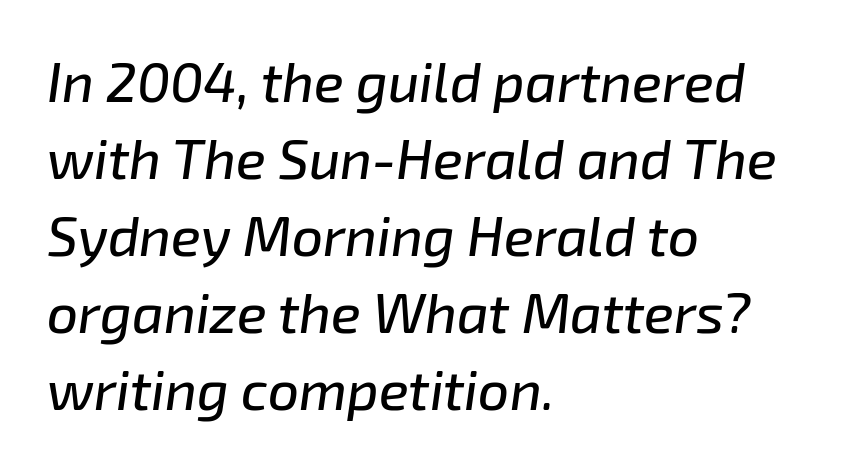
Q: Is the text italic (slanted)? A: Yes, it leans right by about 8 degrees.
Q: Is the text underlined? A: No.
Q: How is the paragraph aligned? A: Left-aligned.
Q: Is the spacing between letters normal or unusually wide? A: Normal.
Q: Is the spacing between lines tight, normal or loose? A: Normal.
Q: Width (condensed, normal, or wide)? A: Normal.
Q: Stroke contrast? A: Low.
Q: x-height? A: Medium.
Q: Monospaced? A: No.
